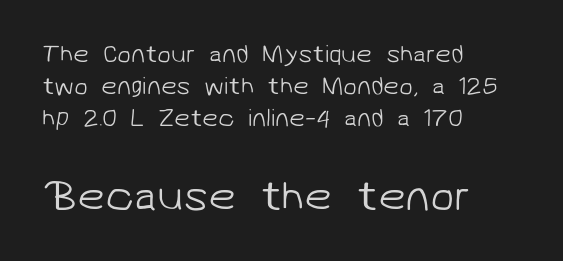
Q: Is the text bold? A: No.
Q: Is the typeface a serif or a sans-serif typeface? A: Sans-serif.
Q: Is the text underlined? A: No.
Q: How is the paragraph aligned? A: Left-aligned.
Q: Is the spacing between letters normal or unusually wide? A: Normal.
Q: Is the spacing between lines tight, normal or loose? A: Normal.
Q: Which block of text is set in a larger size, the first (top) or the second (bottom)? A: The second (bottom) one.
Q: Width (condensed, normal, or wide)? A: Normal.
Q: Stroke contrast? A: Low.
Q: x-height? A: Medium.
Q: Monospaced? A: No.
